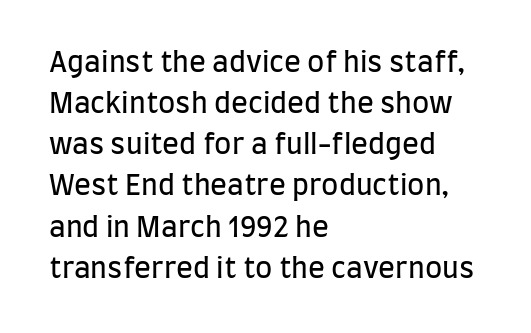
The image shows 28 px regular-weight, condensed sans-serif type, upright; set left-aligned, normal line spacing (1.47x), normal letter spacing, not underlined; low stroke contrast and a large x-height.
